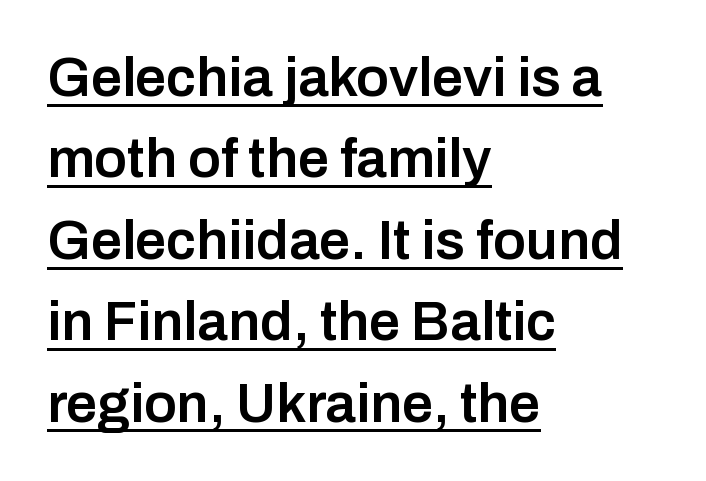
Q: Is the text bold? A: Semi-bold.
Q: Is the text italic (slanted)? A: No, it is upright.
Q: Is the typeface a serif or a sans-serif typeface? A: Sans-serif.
Q: Is the text underlined? A: Yes.
Q: How is the paragraph aligned? A: Left-aligned.
Q: Is the spacing between letters normal or unusually wide? A: Normal.
Q: Is the spacing between lines tight, normal or loose? A: Normal.
Q: Width (condensed, normal, or wide)? A: Normal.
Q: Stroke contrast? A: Low.
Q: x-height? A: Medium.
Q: Monospaced? A: No.
